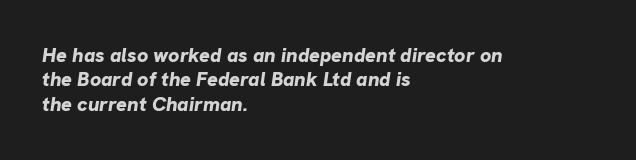
The image shows 20 px bold type, italic (leaning right); set left-aligned, line spacing 1.22x, normal letter spacing, not underlined.
